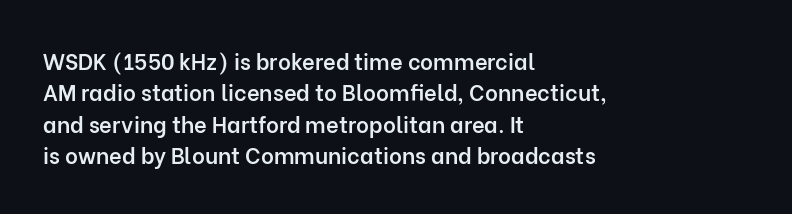
The image shows 22 px text type, upright; set left-aligned, normal line spacing (1.43x), normal letter spacing, not underlined.
